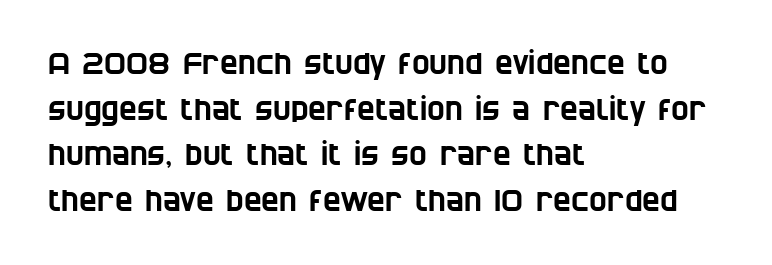
{"serif": "no", "width": "condensed", "stroke_contrast": "low", "x_height": "large", "monospaced": "no", "underline": "no", "align": "left", "line_spacing": "normal", "line_spacing_ratio": 1.52, "letter_spacing": "normal", "letter_spacing_em": 0.0, "glyph_px": 30}
